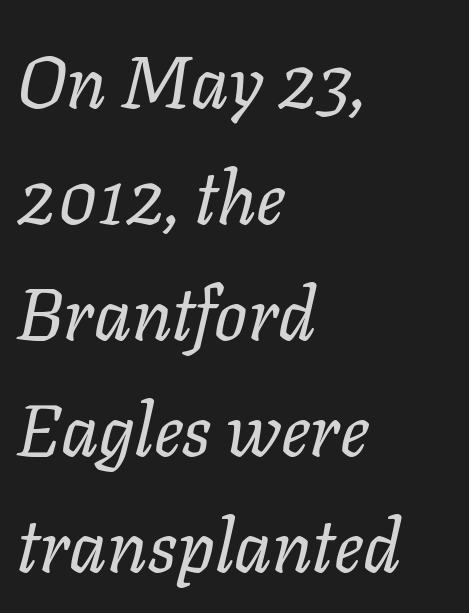
{"italic": "yes", "lean": "right", "slant_degrees": 11, "bold": "no", "weight": "regular", "width": "normal", "stroke_contrast": "low", "x_height": "medium", "monospaced": "no", "underline": "no", "align": "left", "line_spacing": "normal", "line_spacing_ratio": 1.59, "letter_spacing": "normal", "letter_spacing_em": 0.0, "glyph_px": 73}
